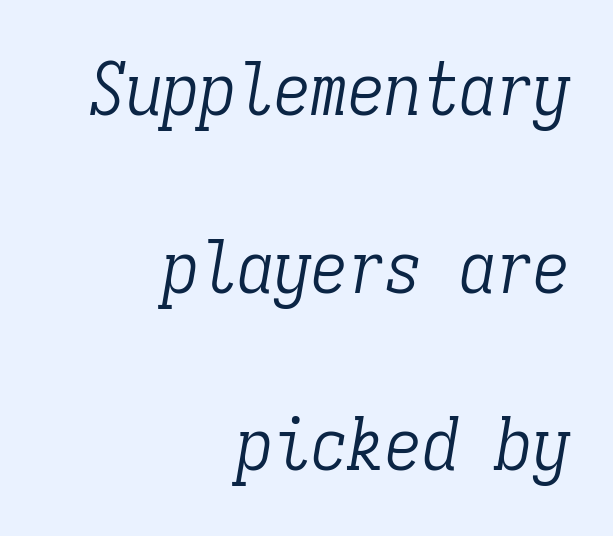
Q: Is the text bold? A: No.
Q: Is the text italic (slanted)? A: Yes, it leans right by about 9 degrees.
Q: Is the typeface a serif or a sans-serif typeface? A: Serif.
Q: Is the text underlined? A: No.
Q: How is the paragraph aligned? A: Right-aligned.
Q: Is the spacing between letters normal or unusually wide? A: Normal.
Q: Is the spacing between lines tight, normal or loose? A: Loose.
Q: Width (condensed, normal, or wide)? A: Condensed.
Q: Stroke contrast? A: Low.
Q: x-height? A: Medium.
Q: Monospaced? A: Yes.
